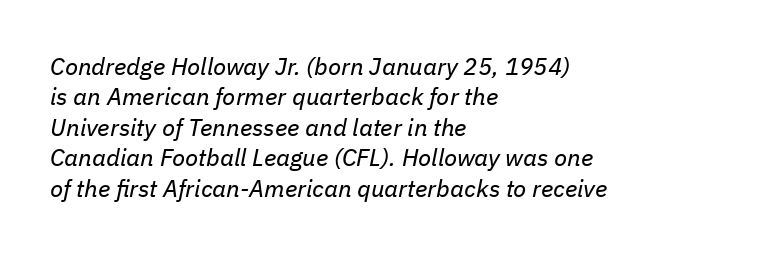
Emphasis-style slanted type is in use. The specimen omits any rule beneath the text block's lines. Ink coverage per letter is moderate at most. Horizontally, the lines are justified to the leading edge only. Between one letter and the next there's only the usual sliver of space. A typesetter would call this leading conventional body-copy spacing.
